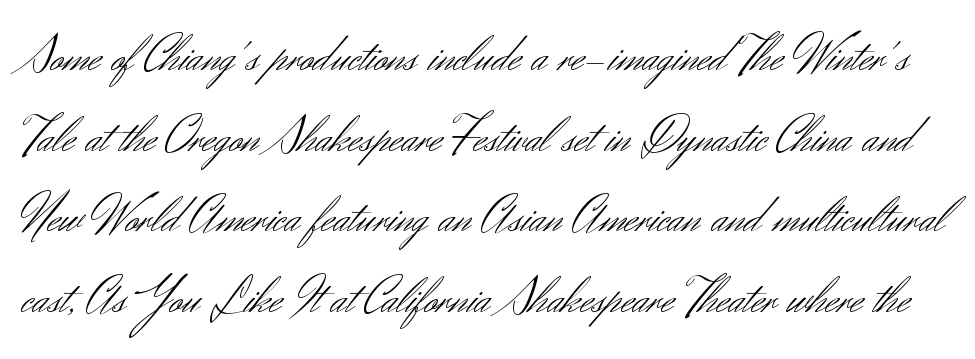
The image shows 52 px light sans-serif type; set normal line spacing (1.55x), normal letter spacing, not underlined; medium stroke contrast and a small x-height.
